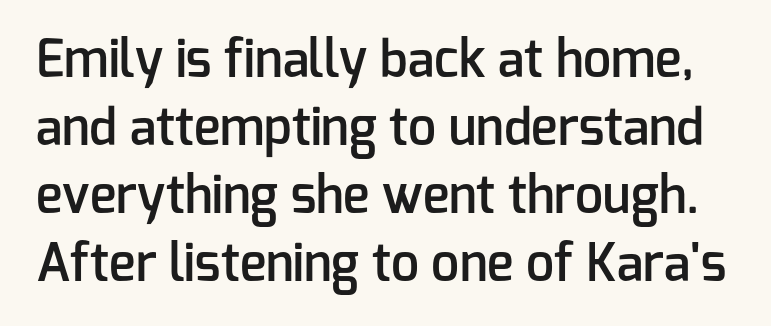
{"serif": "no", "italic": "no", "bold": "semi", "weight": "semibold", "width": "normal", "stroke_contrast": "low", "x_height": "medium", "monospaced": "no", "underline": "no", "line_spacing": "normal", "line_spacing_ratio": 1.36, "letter_spacing": "normal", "letter_spacing_em": 0.0, "glyph_px": 50}
